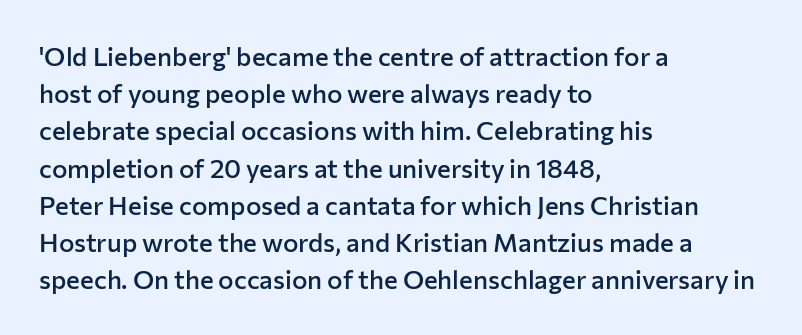
The strokes are fattened partway — semibold, not bold. The rendering uses a moderate line-height, typical for paragraphs. This sample uses plain, unmodified letter spacing. Any mark beneath the type? The region is blank.
